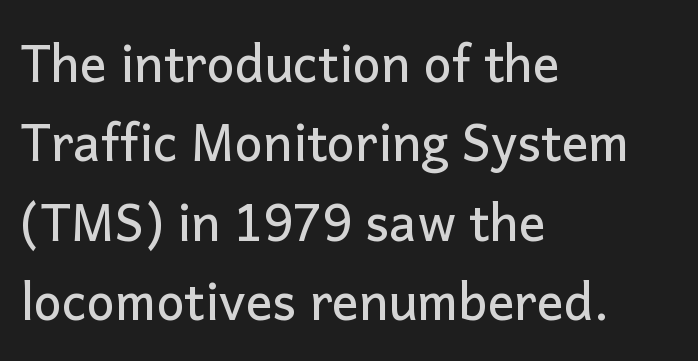
Q: Is the text italic (slanted)? A: No, it is upright.
Q: Is the typeface a serif or a sans-serif typeface? A: Sans-serif.
Q: Is the text underlined? A: No.
Q: How is the paragraph aligned? A: Left-aligned.
Q: Is the spacing between letters normal or unusually wide? A: Normal.
Q: Is the spacing between lines tight, normal or loose? A: Normal.
Q: Width (condensed, normal, or wide)? A: Normal.
Q: Stroke contrast? A: Low.
Q: x-height? A: Medium.
Q: Monospaced? A: No.
